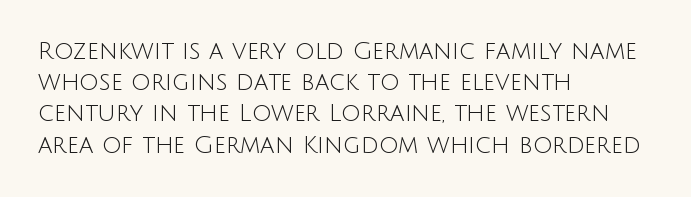
The ragged edge is on the right, which tells us the setting is flush left. The passage shown is not underscored anywhere. These lines were composed using upright roman letters. This sample uses plain, unmodified letter spacing. Reading down the column, the eye jumps a familiar distance to each next line.
